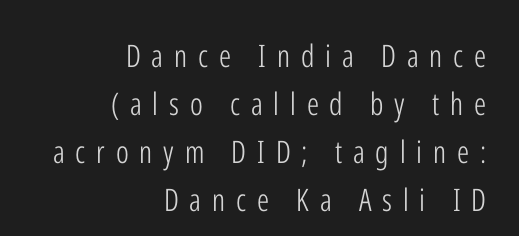
The glyphs in this specimen are sans serif. The space between consecutive lines is moderate. Each row of text sits above clean, open space. Between one letter and the next there's a generous, obvious gap.
